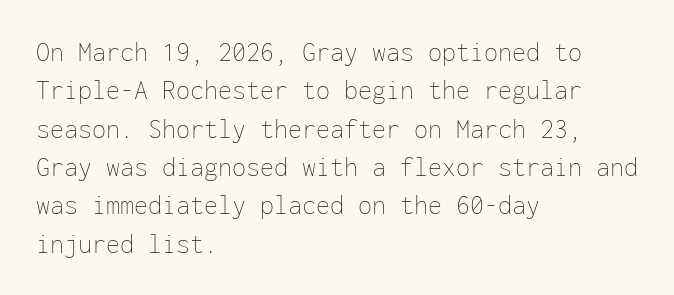
Q: Is the text bold? A: No.
Q: Is the text italic (slanted)? A: No, it is upright.
Q: Is the text underlined? A: No.
Q: How is the paragraph aligned? A: Left-aligned.
Q: Is the spacing between letters normal or unusually wide? A: Normal.
Q: Is the spacing between lines tight, normal or loose? A: Normal.
Q: Width (condensed, normal, or wide)? A: Normal.
Q: Stroke contrast? A: Low.
Q: x-height? A: Medium.
Q: Monospaced? A: Yes.
